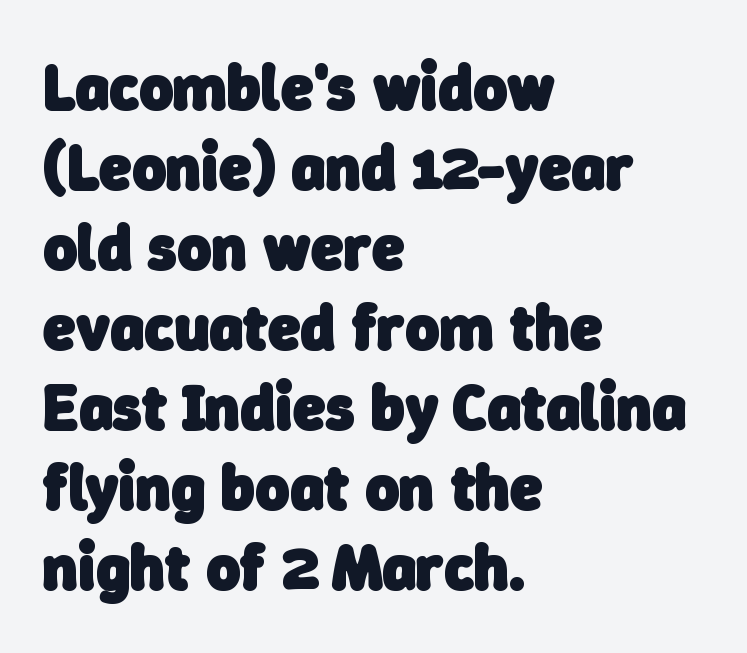
{"serif": "no", "bold": "yes", "weight": "heavy", "width": "normal", "stroke_contrast": "low", "x_height": "medium", "monospaced": "no", "underline": "no", "align": "left", "line_spacing_ratio": 1.23, "letter_spacing": "normal", "letter_spacing_em": 0.0, "glyph_px": 65}
